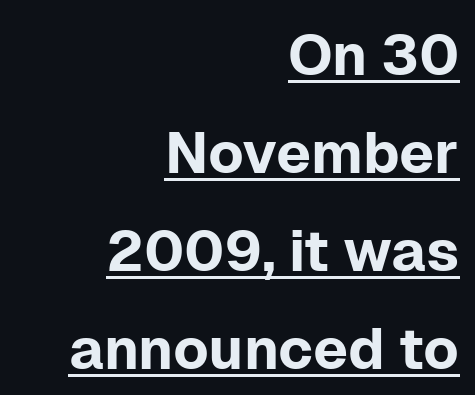
The image shows 58 px sans-serif type, upright; set right-aligned, normal line spacing (1.69x), normal letter spacing, underlined; low stroke contrast and a medium x-height.
